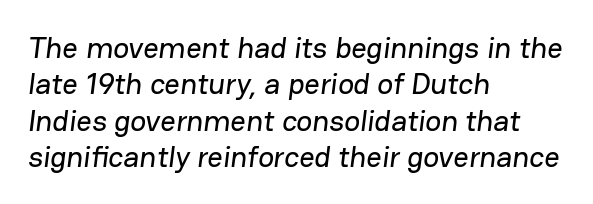
Grotesque or geometric, the face here clearly has no serifs. The compositor pushed each line to the left boundary. Unmarked baselines from the first word to the last. Inter-character spacing is left at the font's built-in metrics.
